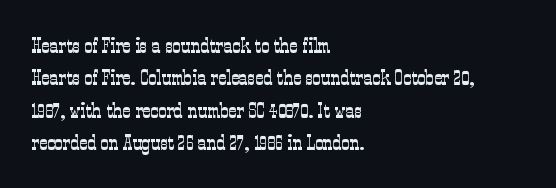
Does extra space separate the letters? No, they use regular spacing. Compared with a typical body face, this is equally light or lighter still. Casual observation: everything's shoved over to the left. This sample keeps an unexceptional amount of space between lines.
